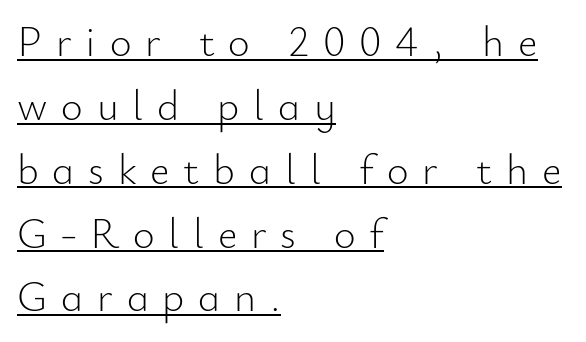
The image shows 42 px light sans-serif type, upright; set left-aligned, normal line spacing (1.52x), unusually wide letter spacing (+0.33 em), underlined; low stroke contrast and a small x-height.
